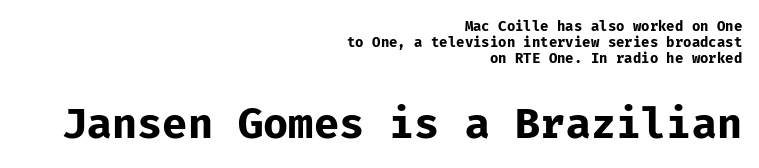
{"serif": "no", "italic": "no", "bold": "yes", "weight": "bold", "width": "normal", "stroke_contrast": "low", "x_height": "medium", "monospaced": "yes", "underline": "no", "align": "right", "line_spacing": "tight", "line_spacing_ratio": 1.13, "letter_spacing": "normal", "letter_spacing_em": 0.0, "larger_block": "second", "size_ratio": 3.0, "glyph_px": 42}
